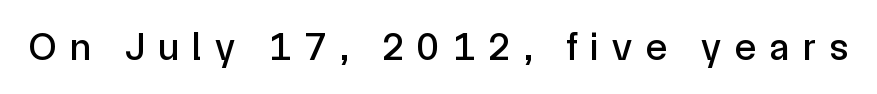
The face used here is rendered with a markedly widened letterfit. Is this a sans? Yes — the strokes have no serifs. Underline: absent. The face used here is proportionally spaced, like ordinary book or web type. The letters stand upright; this is a roman face.
